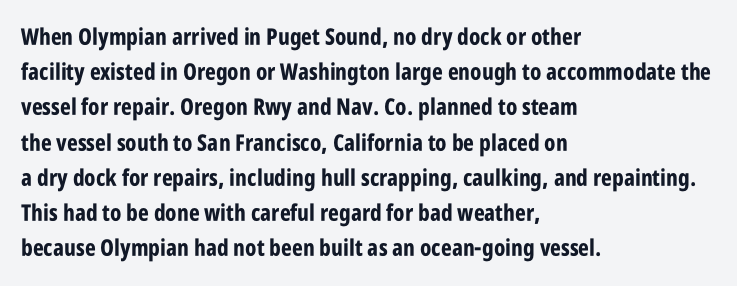
Each new line begins a customary step beneath the previous one. This rendering leaves character spacing at its baseline value. The lettering stays uniformly vertical, giving the passage a roman look. This rendering features lettering with no underline. A student would call this left alignment; a typographer would say flush left, rag right. Is the type bold? Yes — the strokes are clearly thick and heavy.
